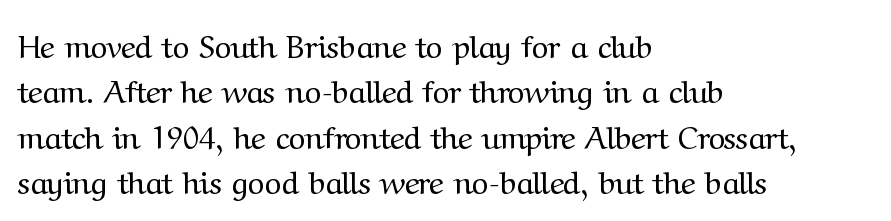
{"serif": "yes", "italic": "no", "bold": "no", "weight": "regular", "width": "normal", "stroke_contrast": "medium", "x_height": "medium", "monospaced": "no", "underline": "no", "align": "left", "line_spacing": "normal", "line_spacing_ratio": 1.42, "letter_spacing": "normal", "letter_spacing_em": 0.0, "glyph_px": 32}
